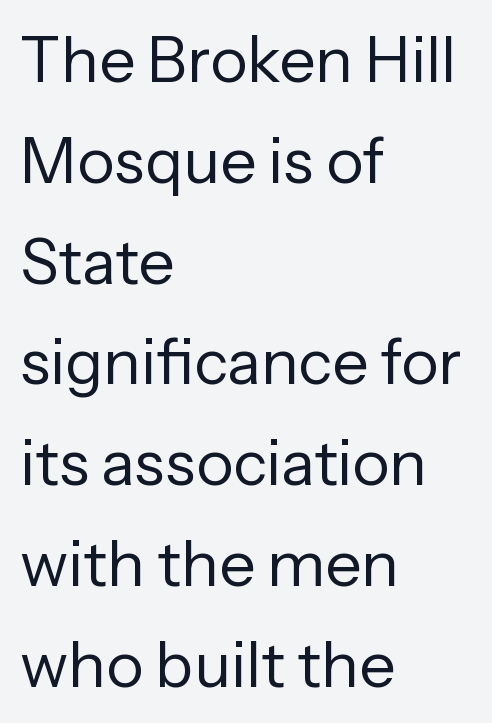
Casual observation: everything's shoved over to the left. The letterforms sit at book weight or below. This sample uses plain, unmodified letter spacing. Font category for this specimen: sans-serif. Regarding leading, the lines here are spaced in the standard way. Quick note: underline off.
